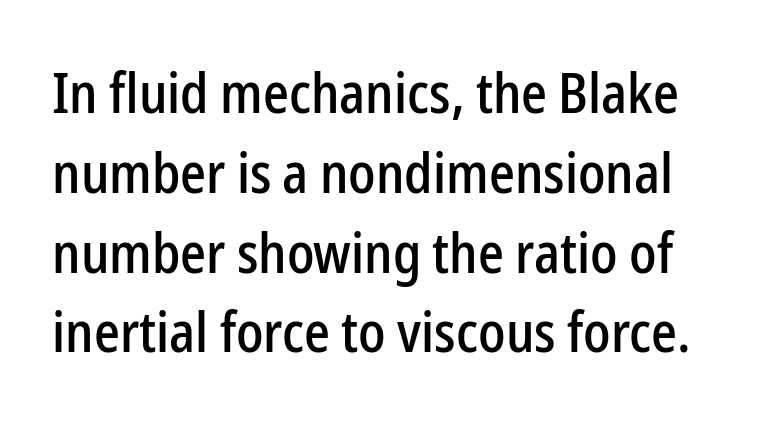
Q: Is the text italic (slanted)? A: No, it is upright.
Q: Is the typeface a serif or a sans-serif typeface? A: Sans-serif.
Q: Is the text underlined? A: No.
Q: Is the spacing between letters normal or unusually wide? A: Normal.
Q: Is the spacing between lines tight, normal or loose? A: Normal.
Q: Width (condensed, normal, or wide)? A: Condensed.
Q: Stroke contrast? A: Low.
Q: x-height? A: Medium.
Q: Monospaced? A: No.
